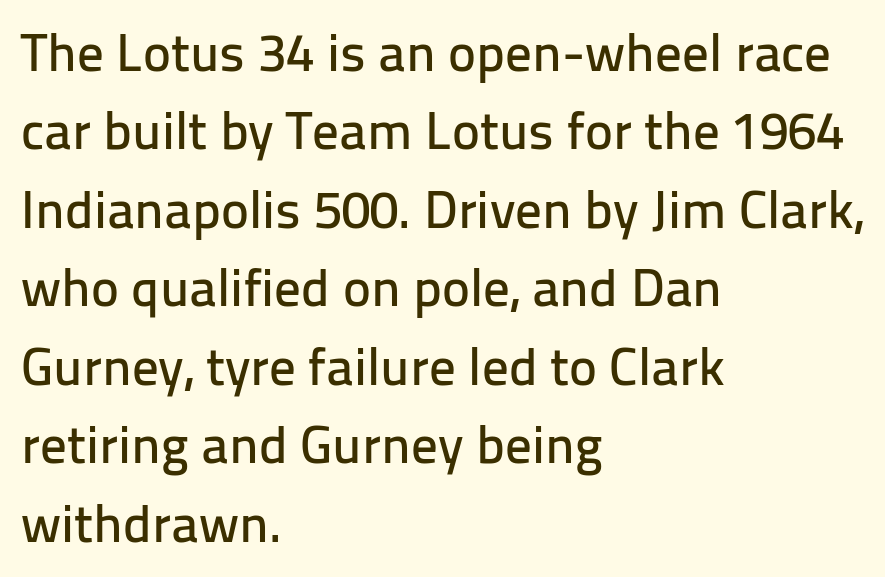
Q: Is the text italic (slanted)? A: No, it is upright.
Q: Is the typeface a serif or a sans-serif typeface? A: Sans-serif.
Q: Is the text underlined? A: No.
Q: How is the paragraph aligned? A: Left-aligned.
Q: Is the spacing between letters normal or unusually wide? A: Normal.
Q: Is the spacing between lines tight, normal or loose? A: Normal.
Q: Width (condensed, normal, or wide)? A: Normal.
Q: Stroke contrast? A: Low.
Q: x-height? A: Medium.
Q: Monospaced? A: No.
